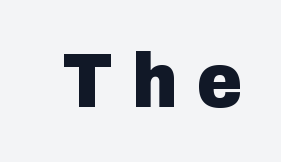
Q: Is the text bold? A: Yes.
Q: Is the text italic (slanted)? A: No, it is upright.
Q: Is the typeface a serif or a sans-serif typeface? A: Sans-serif.
Q: Is the text underlined? A: No.
Q: Is the spacing between letters normal or unusually wide? A: Unusually wide.
Q: Width (condensed, normal, or wide)? A: Normal.
Q: Stroke contrast? A: Low.
Q: x-height? A: Medium.
Q: Monospaced? A: No.
